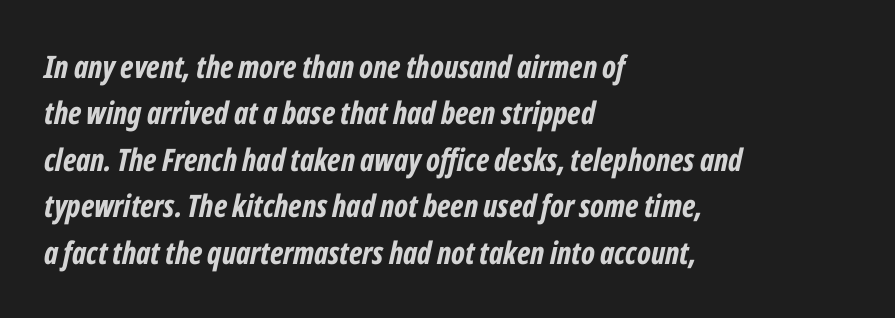
If you drew a ruler down the left edge, every line would touch it. These lines keep a tight, regular rhythm from letter to letter. Each letter keeps its own natural width here, so spacing adapts to shape. The text carries the slant typical of an italic or oblique font. The letters are bold, with thick, heavy strokes.
